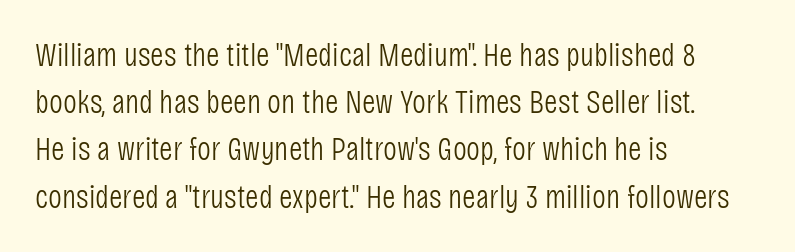
{"serif": "no", "italic": "no", "bold": "no", "weight": "light", "width": "condensed", "stroke_contrast": "low", "x_height": "large", "monospaced": "no", "underline": "no", "align": "left", "line_spacing": "normal", "line_spacing_ratio": 1.43, "letter_spacing": "normal", "letter_spacing_em": 0.0, "glyph_px": 33}
